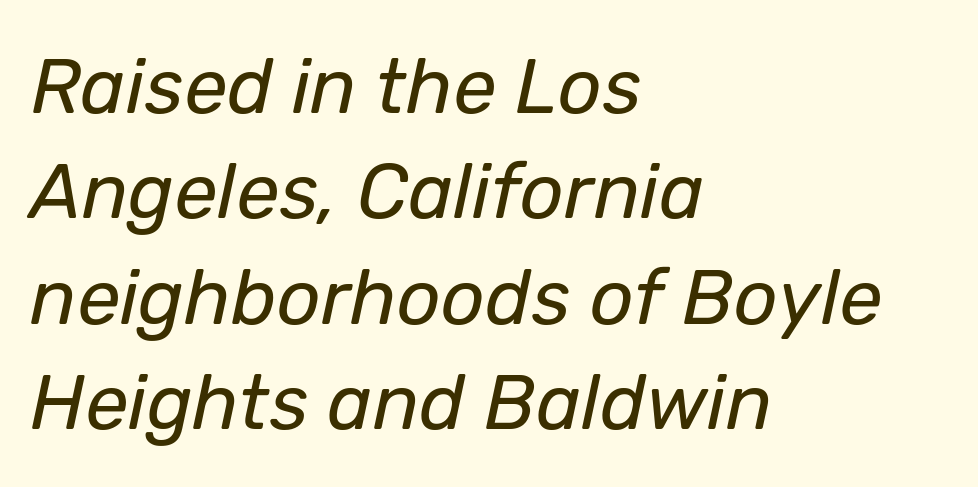
Stem width sits at or under what a default text font uses. The rendering uses natural spacing where letterforms have individual widths. Here the glyphs are tracked normally, forming tight word shapes. The block of text has a typical density, with ordinary space between rows.
